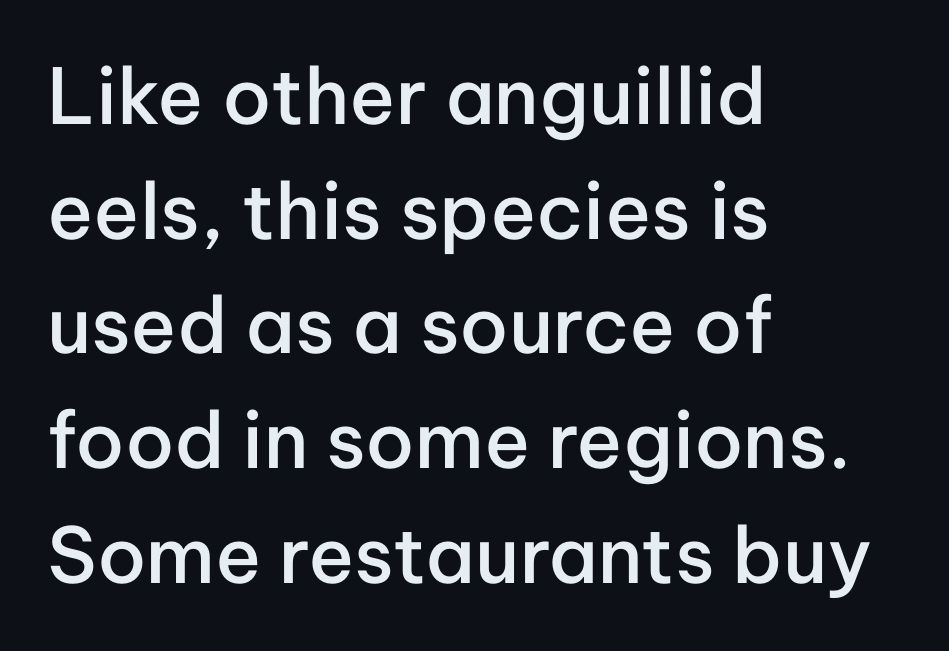
{"serif": "no", "italic": "no", "bold": "semi", "weight": "semibold", "width": "normal", "stroke_contrast": "low", "x_height": "medium", "monospaced": "no", "underline": "no", "align": "left", "line_spacing": "normal", "line_spacing_ratio": 1.49, "letter_spacing": "normal", "letter_spacing_em": 0.0, "glyph_px": 77}
